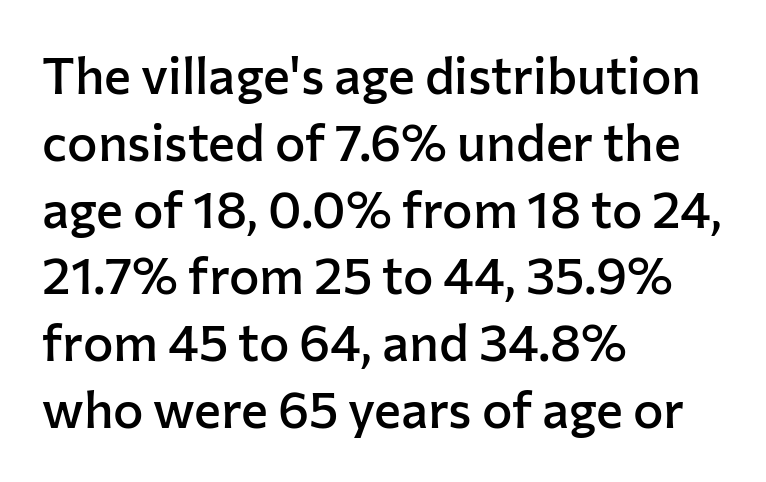
Q: Is the text bold? A: Semi-bold.
Q: Is the text italic (slanted)? A: No, it is upright.
Q: Is the typeface a serif or a sans-serif typeface? A: Sans-serif.
Q: Is the text underlined? A: No.
Q: How is the paragraph aligned? A: Left-aligned.
Q: Is the spacing between letters normal or unusually wide? A: Normal.
Q: Is the spacing between lines tight, normal or loose? A: Normal.
Q: Width (condensed, normal, or wide)? A: Normal.
Q: Stroke contrast? A: Low.
Q: x-height? A: Medium.
Q: Monospaced? A: No.
